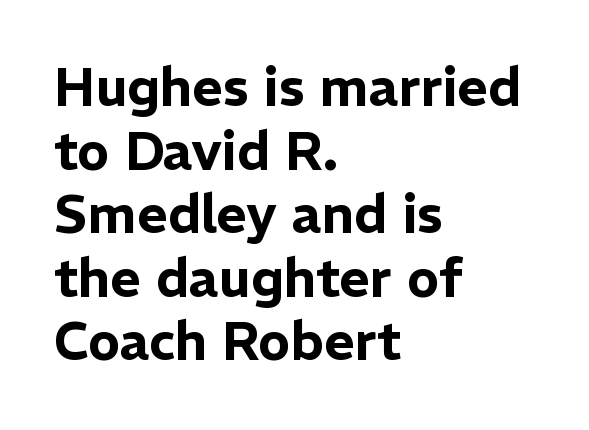
The lines in this sample share a left origin and differ only in where they stop. Is this a sans? Yes — the strokes have no serifs. Each word holds together tightly as a unit, with standard inter-letter gaps. Here the designer chose a conventional face with non-uniform glyph widths. Just letters on the line, the space beneath them empty. The specimen reads as upright at a glance.
